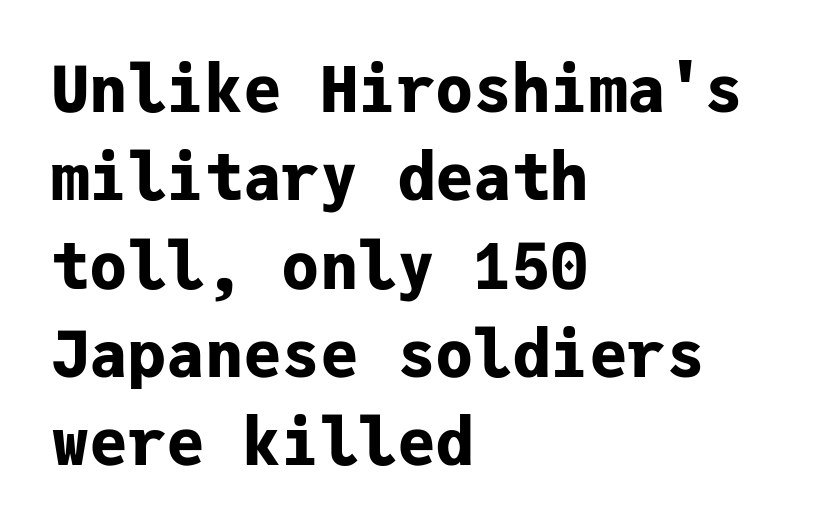
Q: Is the text bold? A: Yes.
Q: Is the text italic (slanted)? A: No, it is upright.
Q: Is the typeface a serif or a sans-serif typeface? A: Sans-serif.
Q: Is the text underlined? A: No.
Q: How is the paragraph aligned? A: Left-aligned.
Q: Is the spacing between letters normal or unusually wide? A: Normal.
Q: Is the spacing between lines tight, normal or loose? A: Normal.
Q: Width (condensed, normal, or wide)? A: Normal.
Q: Stroke contrast? A: Low.
Q: x-height? A: Medium.
Q: Monospaced? A: Yes.
